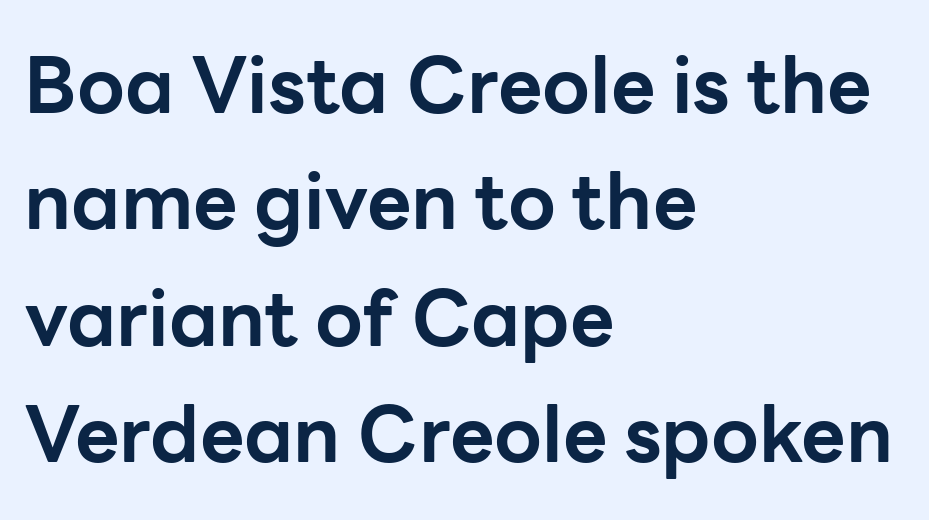
Q: Is the text bold? A: Yes.
Q: Is the text italic (slanted)? A: No, it is upright.
Q: Is the typeface a serif or a sans-serif typeface? A: Sans-serif.
Q: Is the text underlined? A: No.
Q: How is the paragraph aligned? A: Left-aligned.
Q: Is the spacing between letters normal or unusually wide? A: Normal.
Q: Is the spacing between lines tight, normal or loose? A: Normal.
Q: Width (condensed, normal, or wide)? A: Normal.
Q: Stroke contrast? A: Low.
Q: x-height? A: Medium.
Q: Monospaced? A: No.
